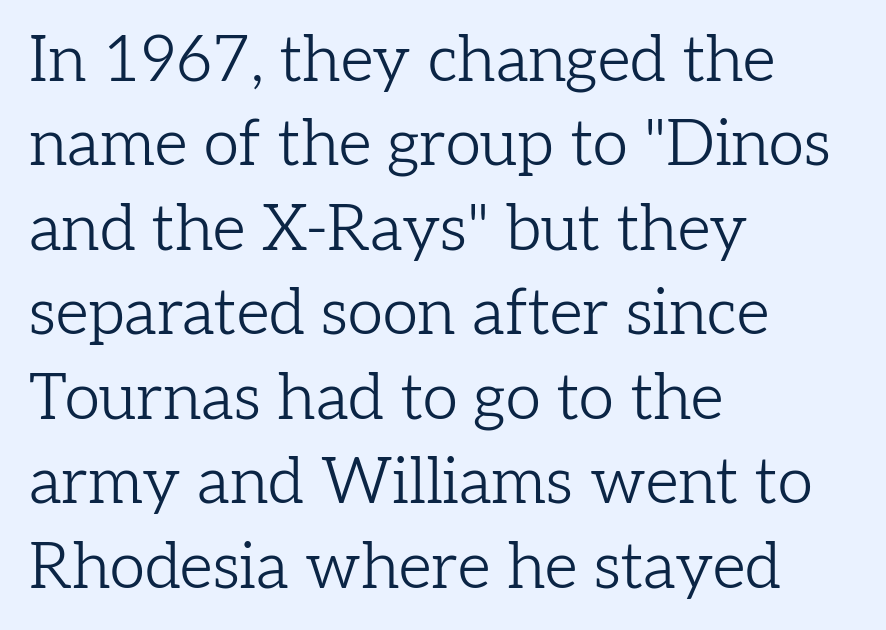
The passage shown is not underscored anywhere. Each letter keeps its own natural width here, so spacing adapts to shape. Posture: straight, roman, zero tilt. The line-height multiplier appears to be the usual default. Serifs: yes, visible at the terminals of the letterforms. Each stroke keeps to a modest, everyday thickness or less.
